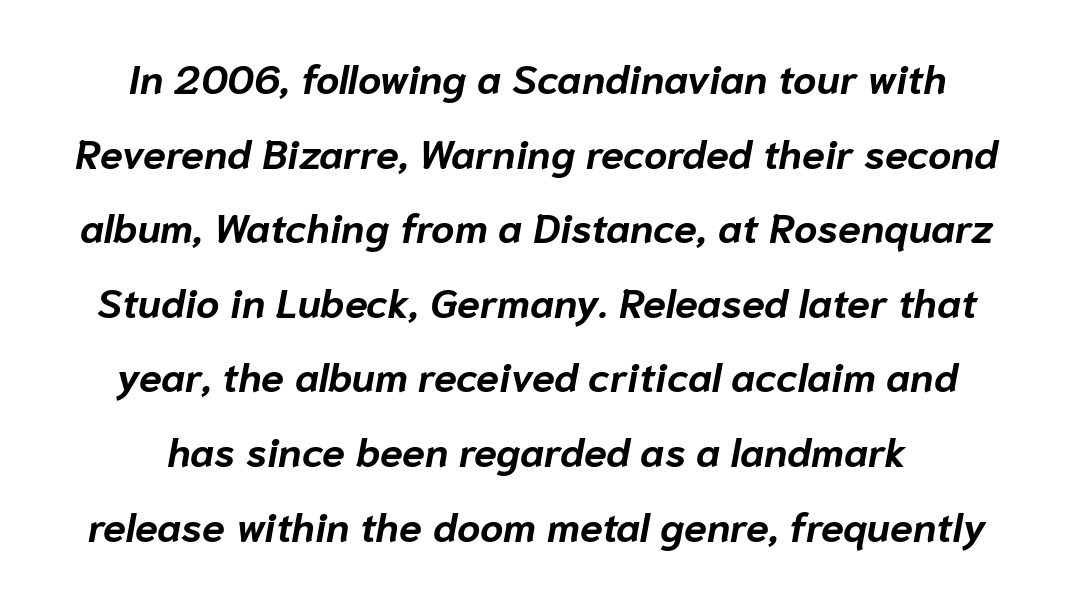
{"italic": "yes", "lean": "right", "slant_degrees": 10, "bold": "yes", "weight": "bold", "width": "normal", "stroke_contrast": "low", "x_height": "medium", "monospaced": "no", "underline": "no", "align": "center", "line_spacing_ratio": 1.82, "letter_spacing": "normal", "letter_spacing_em": 0.0, "glyph_px": 41}
